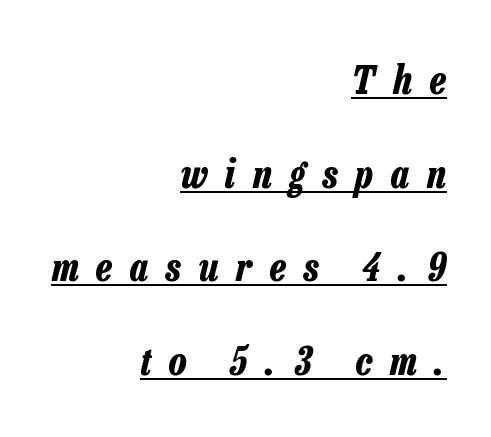
{"italic": "yes", "lean": "right", "slant_degrees": 13, "bold": "yes", "weight": "bold", "width": "condensed", "stroke_contrast": "low", "x_height": "medium", "monospaced": "no", "underline": "yes", "align": "right", "line_spacing": "loose", "line_spacing_ratio": 2.4, "letter_spacing": "wide", "letter_spacing_em": 0.46, "glyph_px": 39}
